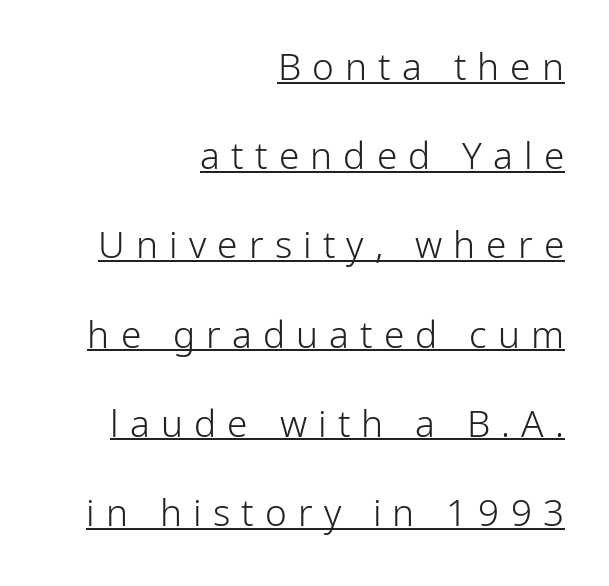
The image shows 37 px light sans-serif type, upright; set right-aligned, loose line spacing (2.41x), unusually wide letter spacing (+0.3 em), underlined; low stroke contrast and a medium x-height.
